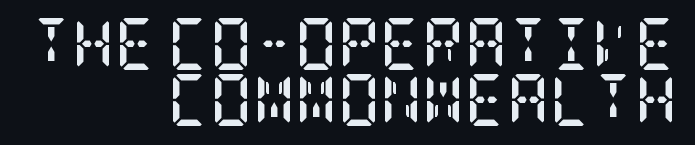
{"serif": "yes", "italic": "no", "bold": "yes", "weight": "semibold", "width": "condensed", "stroke_contrast": "low", "x_height": "large", "underline": "no", "align": "right", "line_spacing": "tight", "line_spacing_ratio": 1.08, "letter_spacing": "normal", "letter_spacing_em": 0.0, "glyph_px": 52}
